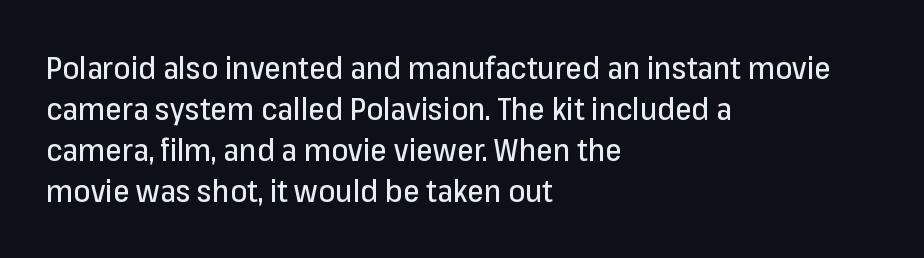
{"serif": "no", "italic": "no", "width": "normal", "stroke_contrast": "low", "x_height": "medium", "monospaced": "no", "underline": "no", "align": "left", "line_spacing": "normal", "line_spacing_ratio": 1.37, "letter_spacing": "normal", "letter_spacing_em": 0.0, "glyph_px": 30}
